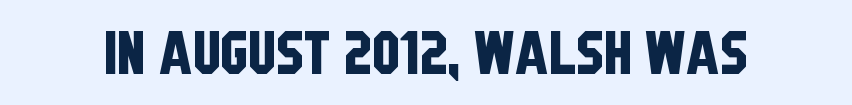
The foot of each line stays bare and open. Caption: standard tracking, unaltered. You could not count columns in this text — the font is proportionally spaced. This rendering employs a face without finishing strokes, i.e., a sans-serif.
